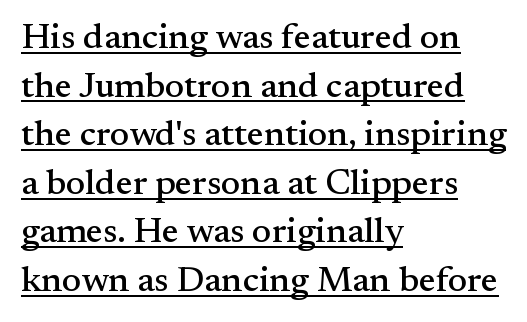
{"serif": "yes", "italic": "no", "width": "normal", "stroke_contrast": "medium", "x_height": "small", "monospaced": "no", "underline": "yes", "align": "left", "line_spacing": "normal", "line_spacing_ratio": 1.35, "letter_spacing": "normal", "letter_spacing_em": 0.0, "glyph_px": 36}
